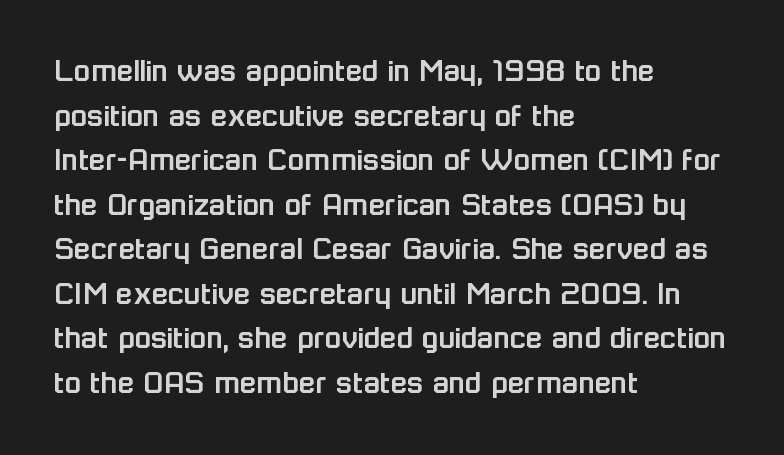
The passage shown is typeset with a sans-serif family. Character widths vary here, with narrow letters taking less room than wide ones. Vertically, the passage feels balanced, rows spaced as you'd expect. Between one letter and the next there's only the usual sliver of space. These lines stack with their left ends in a neat column. In terms of posture, this sample is upright.
